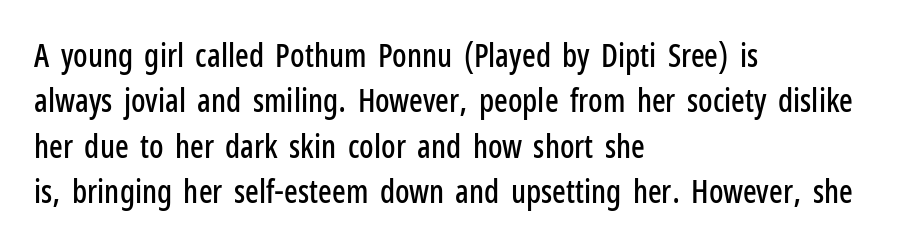
Q: Is the text italic (slanted)? A: No, it is upright.
Q: Is the typeface a serif or a sans-serif typeface? A: Sans-serif.
Q: Is the text underlined? A: No.
Q: How is the paragraph aligned? A: Left-aligned.
Q: Is the spacing between letters normal or unusually wide? A: Normal.
Q: Is the spacing between lines tight, normal or loose? A: Normal.
Q: Width (condensed, normal, or wide)? A: Condensed.
Q: Stroke contrast? A: Low.
Q: x-height? A: Medium.
Q: Monospaced? A: No.
